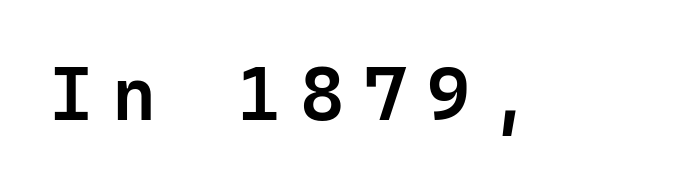
Q: Is the text bold? A: Semi-bold.
Q: Is the text italic (slanted)? A: No, it is upright.
Q: Is the typeface a serif or a sans-serif typeface? A: Sans-serif.
Q: Is the text underlined? A: No.
Q: Is the spacing between letters normal or unusually wide? A: Unusually wide.
Q: Width (condensed, normal, or wide)? A: Normal.
Q: Stroke contrast? A: Low.
Q: x-height? A: Medium.
Q: Monospaced? A: Yes.
